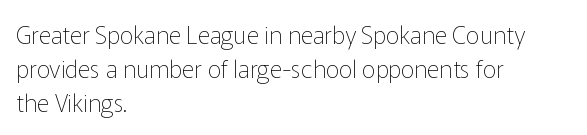
Decoration check: the copy has no underline. Teacher's note: observe the even left margin — that is flush-left alignment. Interline gaps are of average width in this sample. No chunkiness to these letters — they're not bold. These lines were composed using upright roman letters.
